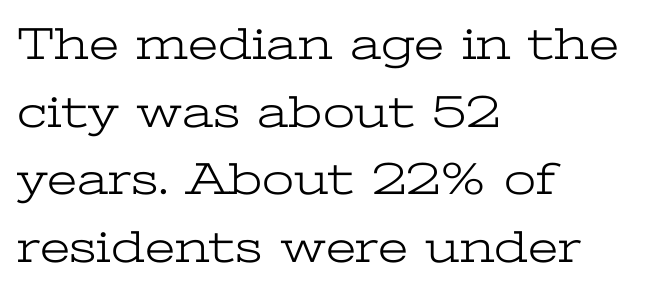
{"serif": "yes", "italic": "no", "bold": "no", "weight": "light", "width": "wide", "stroke_contrast": "low", "x_height": "medium", "monospaced": "no", "underline": "no", "align": "left", "line_spacing": "normal", "line_spacing_ratio": 1.47, "letter_spacing": "normal", "letter_spacing_em": 0.0, "glyph_px": 46}
